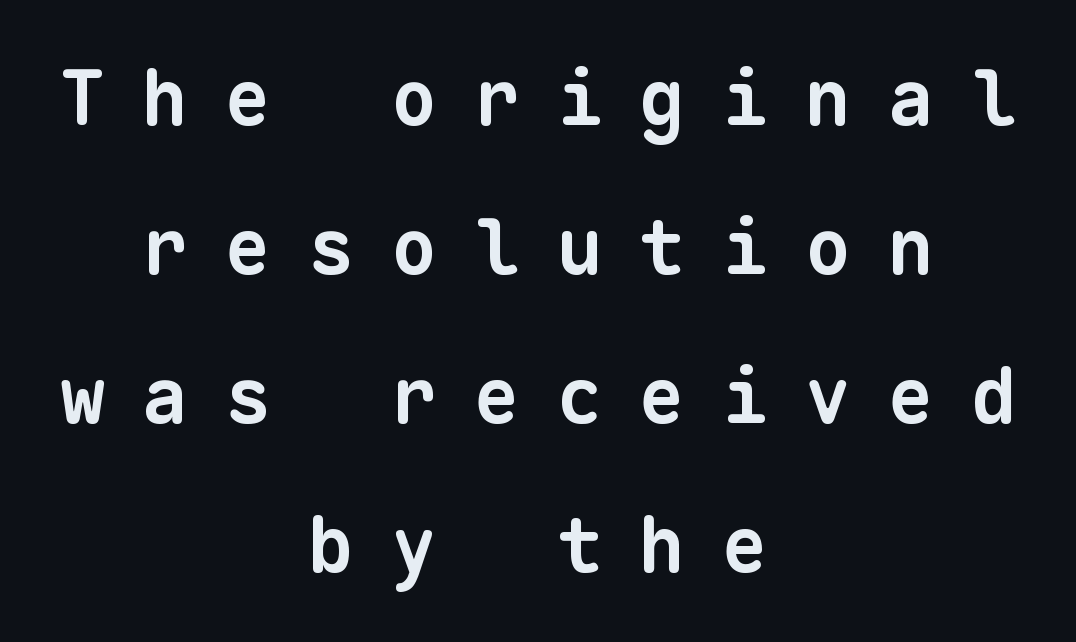
I'd call this a sans setting — the letters go barefoot. The leading is generous, giving the passage an open texture. I'd describe the lettering as bold — thick and assertive. Look at the tracking — it's clearly loosened, letters drifting apart. Clear beneath every line of the passage.
